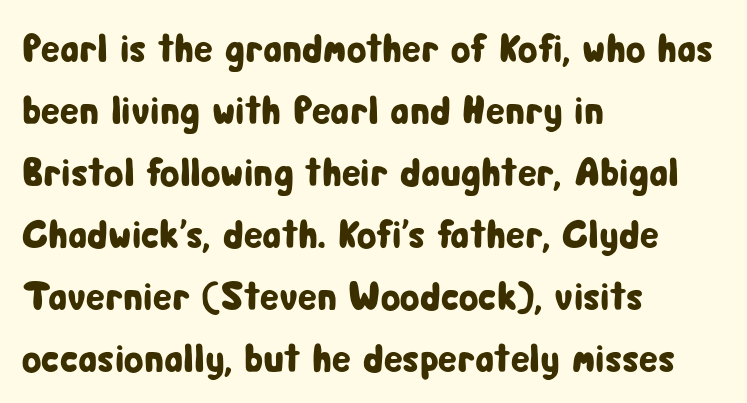
The image shows 40 px condensed sans-serif type, upright; set left-aligned, normal line spacing (1.55x), normal letter spacing, not underlined; low stroke contrast and a medium x-height.
